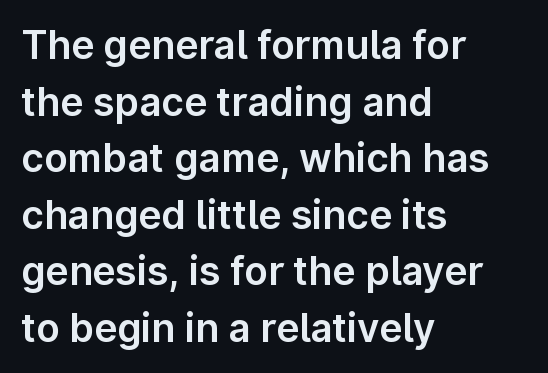
The glyphs are unaccompanied by any horizontal stroke below them. The tracking reads as untouched default to a designer's eye. Is this a sans? Yes — the strokes have no serifs. Think of a printed novel: that variable character pitch is what you see here. The typesetter chose a ragged-right arrangement here.
